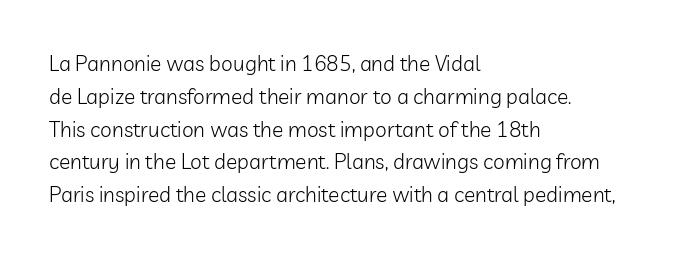
{"italic": "no", "bold": "no", "underline": "no", "align": "left", "line_spacing": "normal", "line_spacing_ratio": 1.56, "letter_spacing": "normal", "letter_spacing_em": 0.0, "glyph_px": 21}
